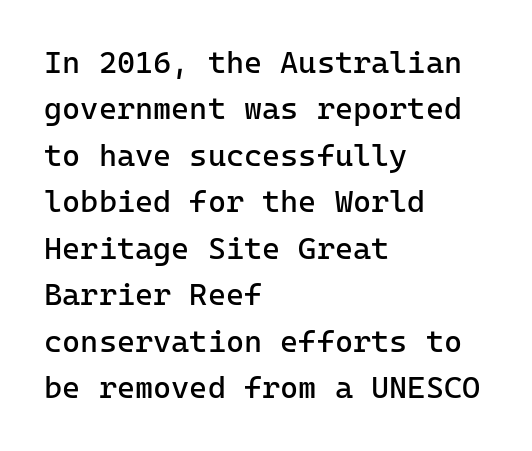
The image shows 31 px regular-weight sans-serif type, upright, monospaced; set left-aligned, normal line spacing (1.5x), normal letter spacing, not underlined; low stroke contrast and a medium x-height.
